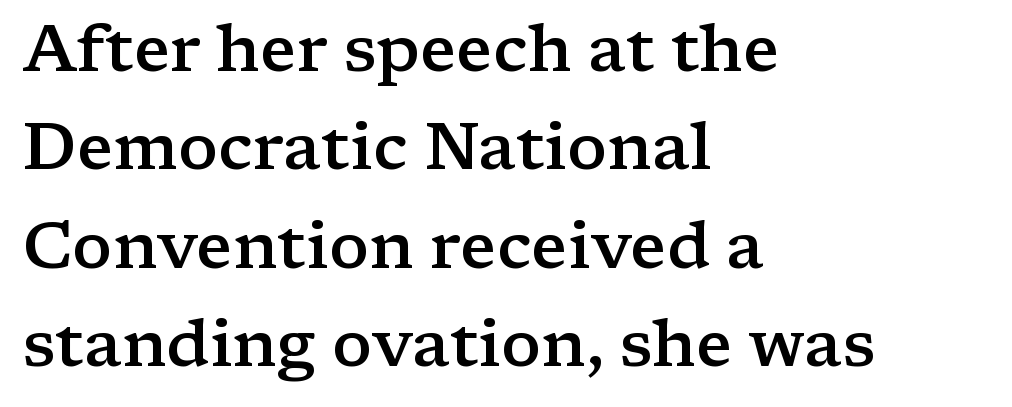
The image shows 66 px semibold, wide serif type, upright; set left-aligned, normal line spacing (1.49x), normal letter spacing, not underlined; low stroke contrast and a medium x-height.
